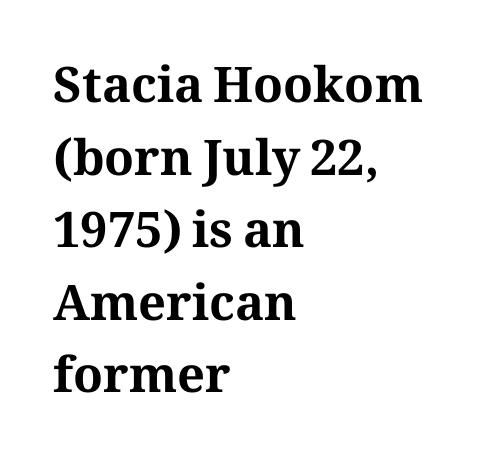
{"serif": "yes", "italic": "no", "bold": "yes", "weight": "bold", "width": "normal", "stroke_contrast": "medium", "x_height": "medium", "monospaced": "no", "underline": "no", "align": "left", "line_spacing": "normal", "line_spacing_ratio": 1.48, "letter_spacing": "normal", "letter_spacing_em": 0.0, "glyph_px": 49}
